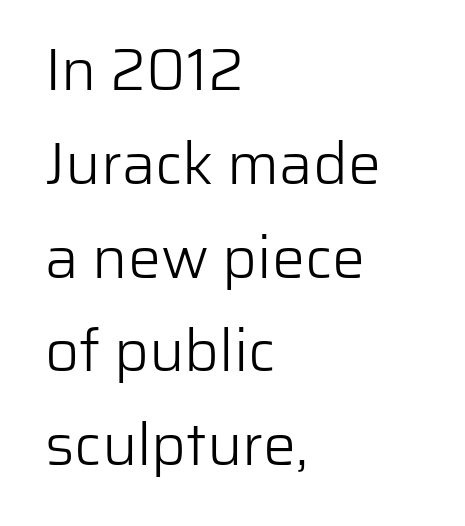
The image shows 59 px light sans-serif type, upright; set left-aligned, normal line spacing (1.59x), normal letter spacing, not underlined; low stroke contrast and a medium x-height.
